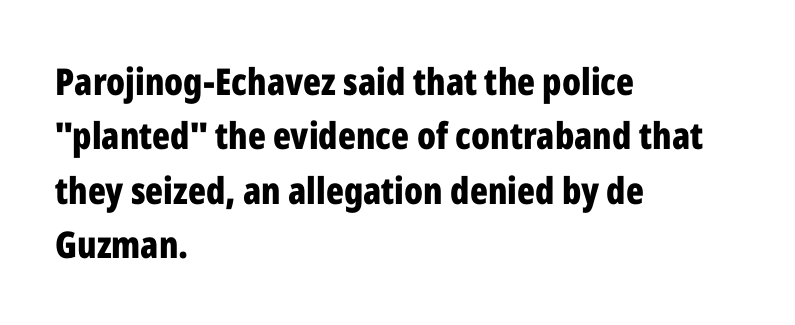
Q: Is the text bold? A: Yes.
Q: Is the text italic (slanted)? A: No, it is upright.
Q: Is the typeface a serif or a sans-serif typeface? A: Sans-serif.
Q: Is the text underlined? A: No.
Q: How is the paragraph aligned? A: Left-aligned.
Q: Is the spacing between letters normal or unusually wide? A: Normal.
Q: Is the spacing between lines tight, normal or loose? A: Normal.
Q: Width (condensed, normal, or wide)? A: Condensed.
Q: Stroke contrast? A: Low.
Q: x-height? A: Medium.
Q: Monospaced? A: No.
